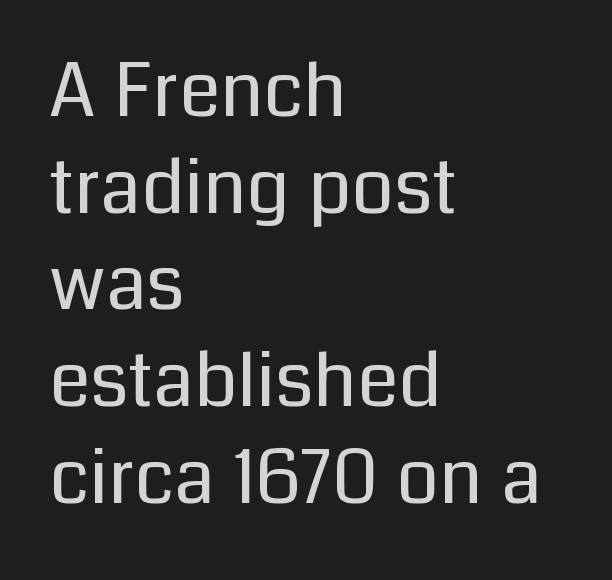
The image shows 75 px regular-weight sans-serif type, upright; set left-aligned, normal line spacing (1.29x), normal letter spacing, not underlined; low stroke contrast and a medium x-height.
